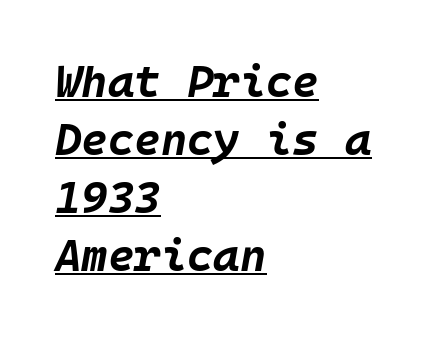
{"italic": "yes", "lean": "right", "slant_degrees": 10, "bold": "yes", "weight": "bold", "width": "normal", "stroke_contrast": "low", "x_height": "large", "underline": "yes", "align": "left", "line_spacing": "normal", "line_spacing_ratio": 1.29, "letter_spacing": "normal", "letter_spacing_em": 0.0, "glyph_px": 45}
